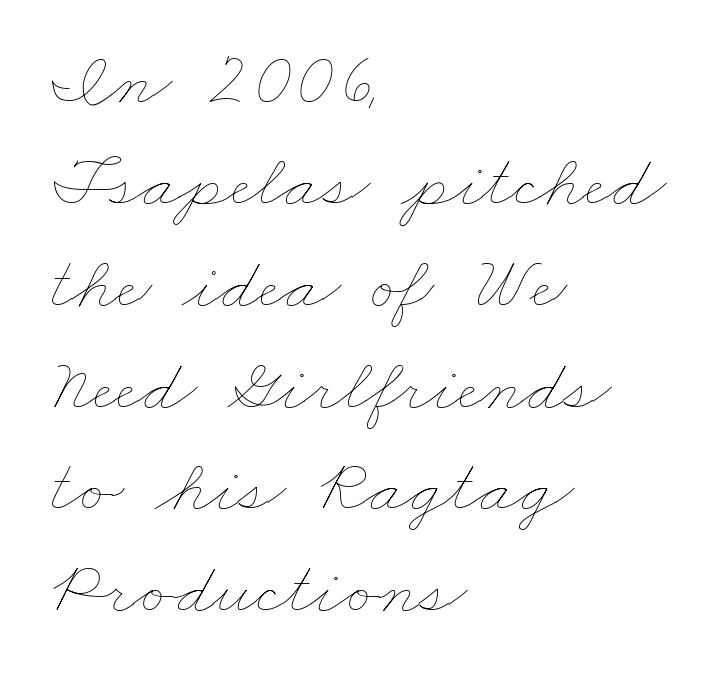
{"bold": "no", "weight": "thin", "width": "wide", "stroke_contrast": "low", "x_height": "small", "monospaced": "no", "underline": "no", "align": "left", "line_spacing": "normal", "line_spacing_ratio": 1.34, "letter_spacing": "normal", "letter_spacing_em": 0.0, "glyph_px": 76}
